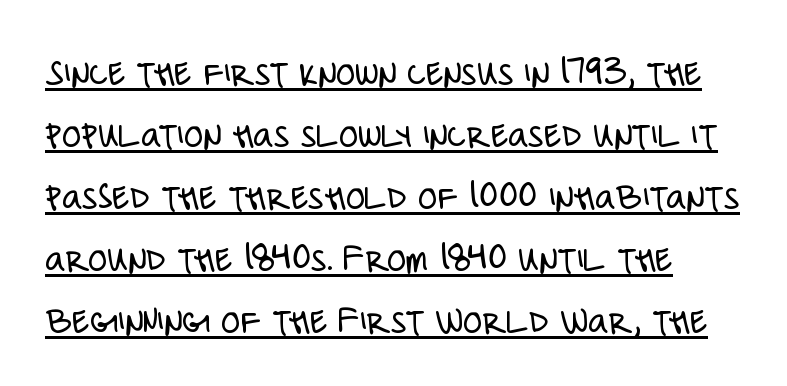
Q: Is the text bold? A: No.
Q: Is the text italic (slanted)? A: No, it is upright.
Q: Is the typeface a serif or a sans-serif typeface? A: Sans-serif.
Q: Is the text underlined? A: Yes.
Q: Is the spacing between letters normal or unusually wide? A: Normal.
Q: Is the spacing between lines tight, normal or loose? A: Normal.
Q: Width (condensed, normal, or wide)? A: Condensed.
Q: Stroke contrast? A: Low.
Q: x-height? A: Large.
Q: Monospaced? A: No.
